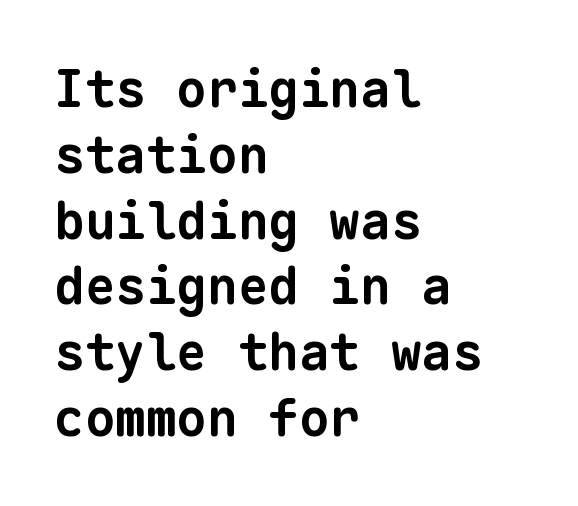
The string is rendered with underlining switched off. Does the copy run flush right? No — it runs flush left. What weight is shown? A full bold with thick strokes. If you measured baseline to baseline, you'd find a middling distance. The letters march in equal steps, a hallmark of fixed-pitch type.
